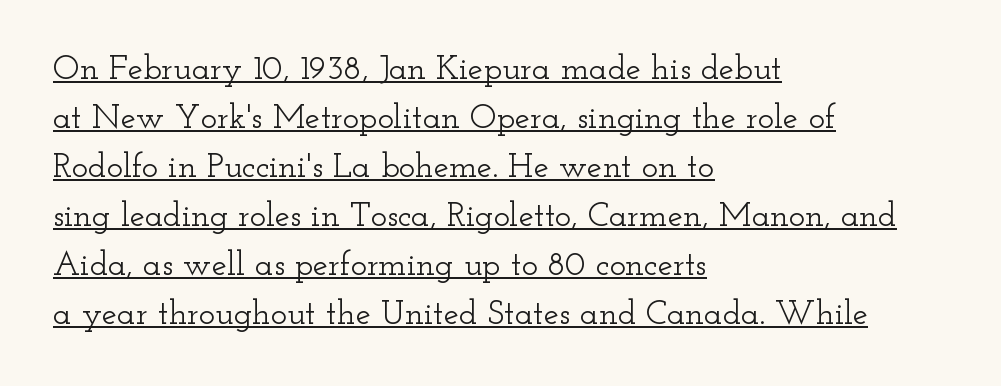
The image shows 34 px wide serif type, upright; set left-aligned, normal line spacing (1.44x), normal letter spacing, underlined; low stroke contrast and a small x-height.
